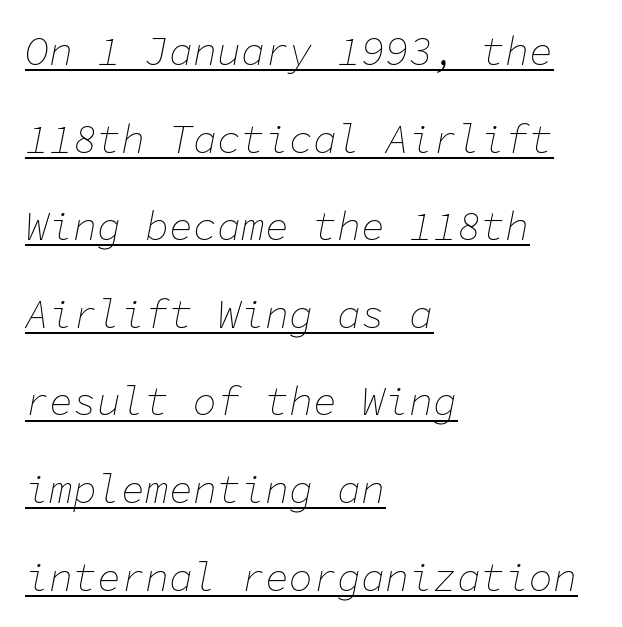
The rendering uses a large line-height, opening up the rows. The passage shown has conventional tracking throughout. Monospaced: the letters line up in strict vertical columns. Is the stroke heavy? The answer is a plain regular-or-lighter.
